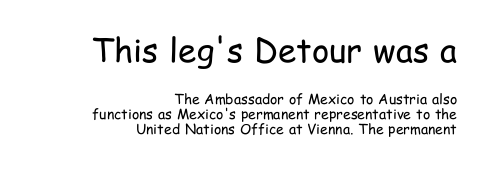
{"serif": "no", "italic": "no", "bold": "no", "weight": "regular", "width": "condensed", "stroke_contrast": "low", "x_height": "medium", "monospaced": "no", "underline": "no", "align": "right", "line_spacing": "tight", "line_spacing_ratio": 1.08, "letter_spacing": "normal", "letter_spacing_em": 0.0, "larger_block": "first", "size_ratio": 2.36, "glyph_px": 33}
